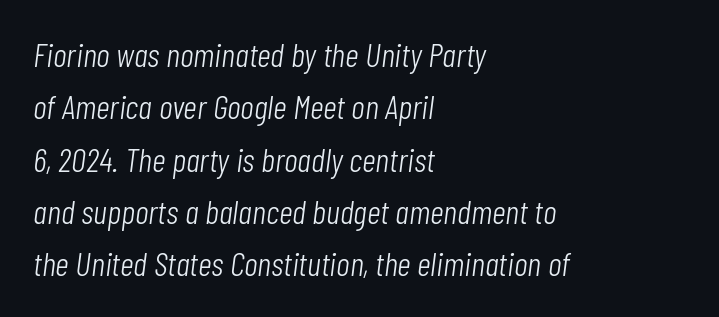
These lines sit exactly where default settings would place them. Bare-footed words on every line. The text carries the slant typical of an italic or oblique font. Reading down the block, your eye returns to a fixed left position each line. This reads as an unemphasized weight, regular at the heaviest.
